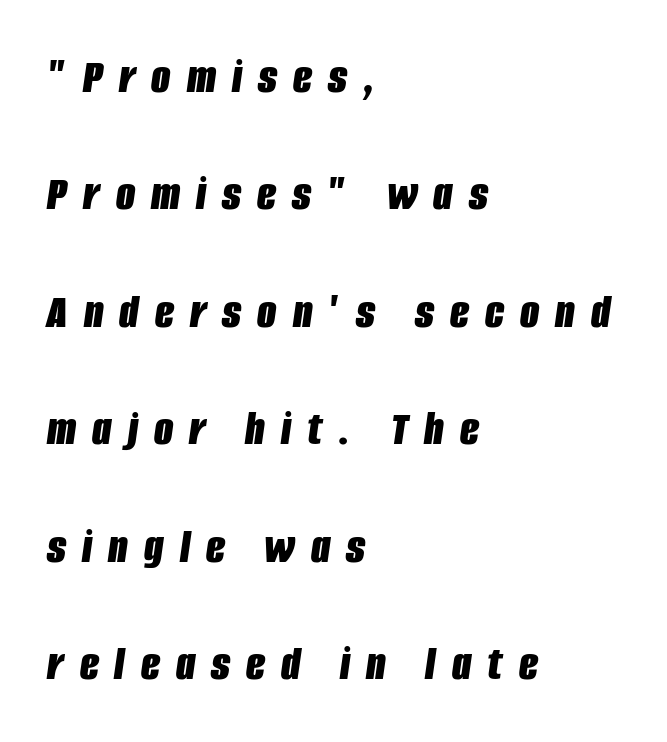
{"italic": "yes", "lean": "right", "slant_degrees": 8, "bold": "yes", "weight": "bold", "width": "condensed", "stroke_contrast": "low", "x_height": "large", "monospaced": "no", "underline": "no", "align": "left", "line_spacing": "loose", "line_spacing_ratio": 2.35, "letter_spacing": "wide", "letter_spacing_em": 0.32, "glyph_px": 50}
